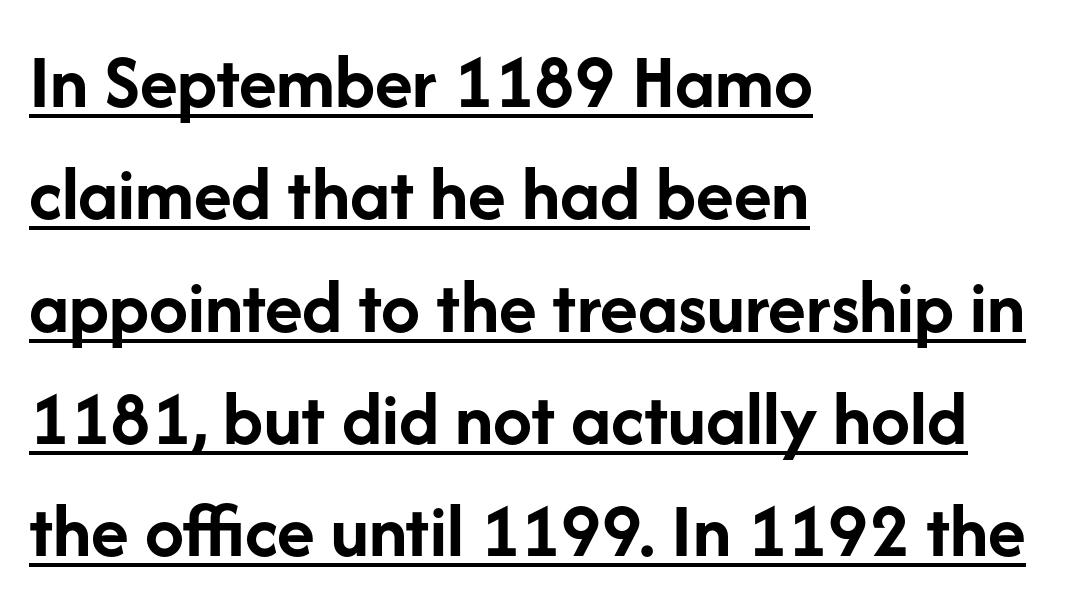
These lines are rendered in a variable-pitch font. It's the straight-up-and-down kind of type. The paragraph shown leans on its left margin. Type style note: lacks serifs. The horizontal fit of the characters is conventional and even.
